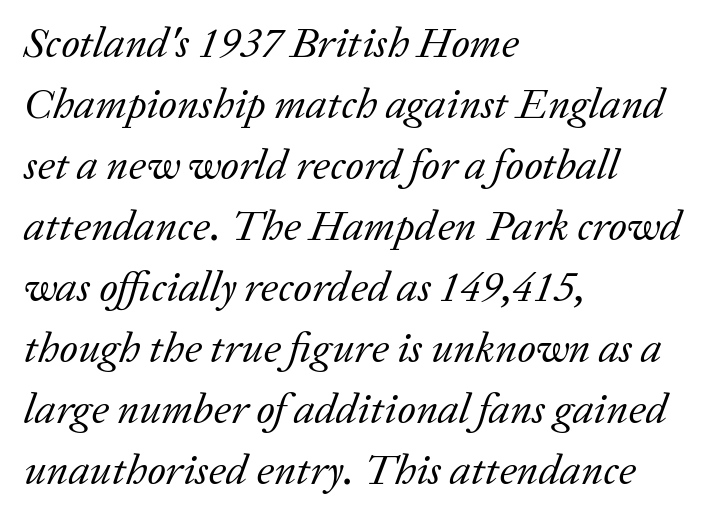
{"serif": "yes", "italic": "yes", "lean": "right", "slant_degrees": 20, "bold": "no", "weight": "regular", "width": "normal", "stroke_contrast": "low", "x_height": "medium", "monospaced": "no", "underline": "no", "align": "left", "line_spacing": "normal", "line_spacing_ratio": 1.42, "letter_spacing": "normal", "letter_spacing_em": 0.0, "glyph_px": 43}
